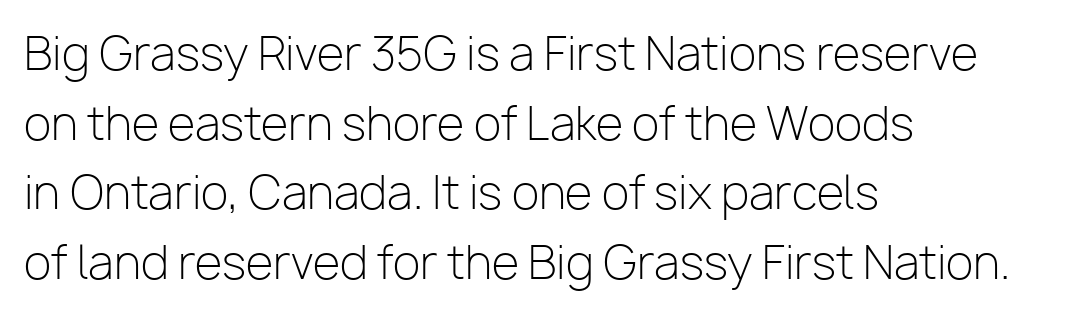
The image shows 45 px light sans-serif type, upright; set left-aligned, normal line spacing (1.55x), normal letter spacing, not underlined; low stroke contrast and a medium x-height.
